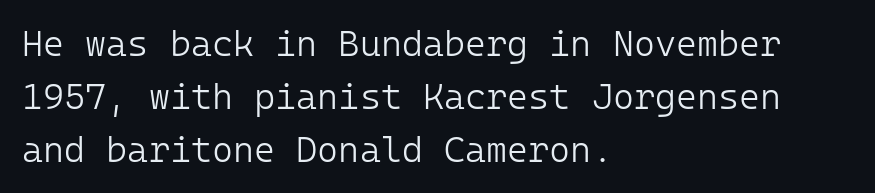
{"serif": "no", "italic": "no", "bold": "no", "weight": "light", "width": "normal", "stroke_contrast": "low", "x_height": "medium", "underline": "no", "align": "left", "line_spacing": "normal", "line_spacing_ratio": 1.47, "letter_spacing": "normal", "letter_spacing_em": 0.0, "glyph_px": 36}
